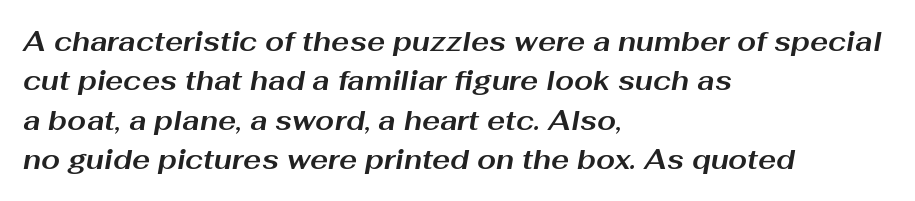
The image shows 27 px bold type, italic (leaning right); set left-aligned, normal line spacing (1.46x), normal letter spacing, not underlined.
